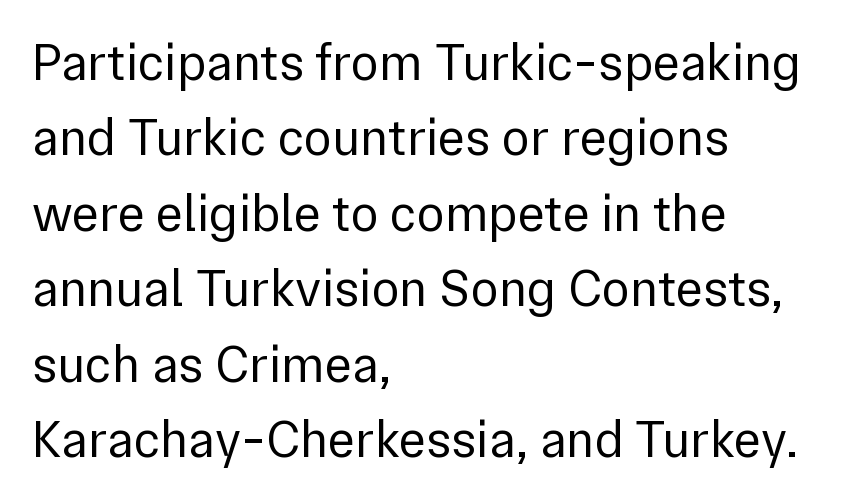
The image shows 52 px regular-weight sans-serif type, upright; set left-aligned, normal line spacing (1.45x), normal letter spacing, not underlined; low stroke contrast and a medium x-height.
